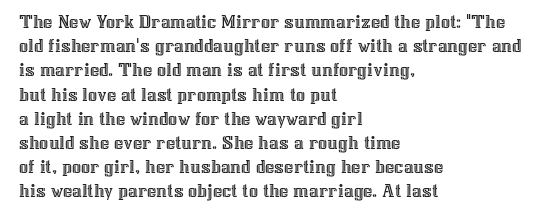
If you drew a line through each stem, it would be perfectly vertical. The line texture is even and compact thanks to regular tracking. Which margin do the lines hug? The left one — the right edge is uneven. Letters rest on an invisible, unmarked baseline.
